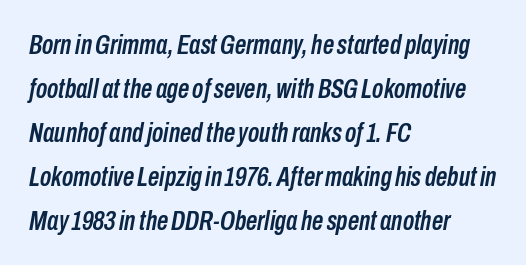
{"italic": "yes", "lean": "right", "slant_degrees": 10, "width": "condensed", "stroke_contrast": "low", "x_height": "medium", "monospaced": "no", "underline": "no", "align": "left", "line_spacing": "normal", "line_spacing_ratio": 1.57, "letter_spacing": "normal", "letter_spacing_em": 0.0, "glyph_px": 28}
